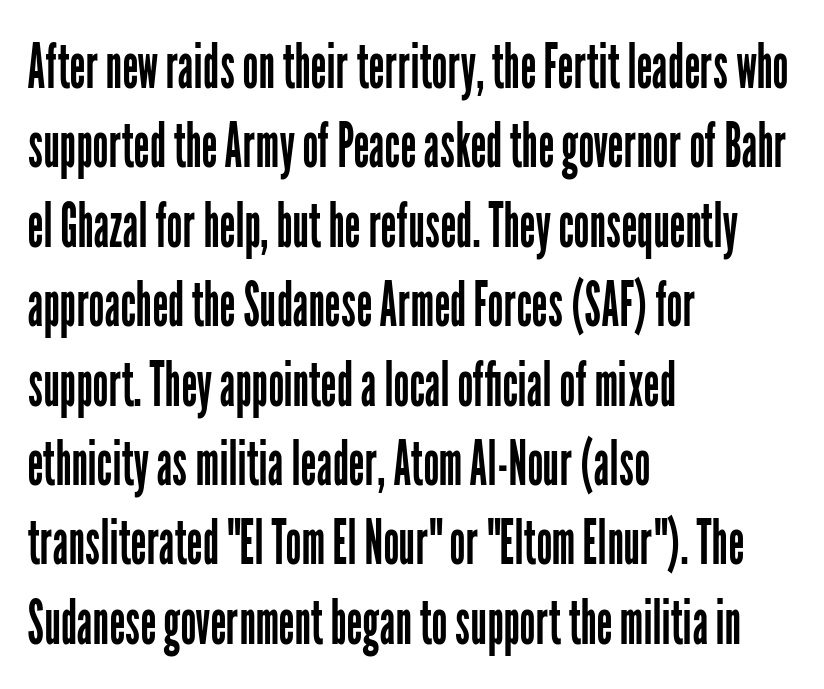
Each row of text sits above clean, open space. Line spacing here is normal. Is this a fixed-width face? No — the glyphs have proportional, varying widths. Where is the straight margin? On the left. No italicization has been applied; the sample stays upright. The characters display no serif detailing; their extremities are plain.
